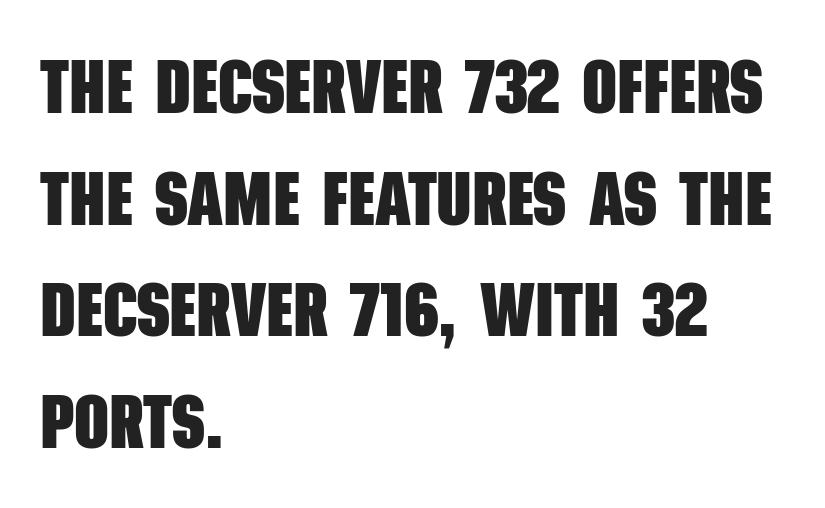
The ragged edge is on the right, which tells us the setting is flush left. Character widths vary here, with narrow letters taking less room than wide ones. The passage shown is typeset with a sans-serif family. Compared with typical paragraphs, the rows here are spaced about the same. Weight check: bold — yes, fully. Type without underlining.
